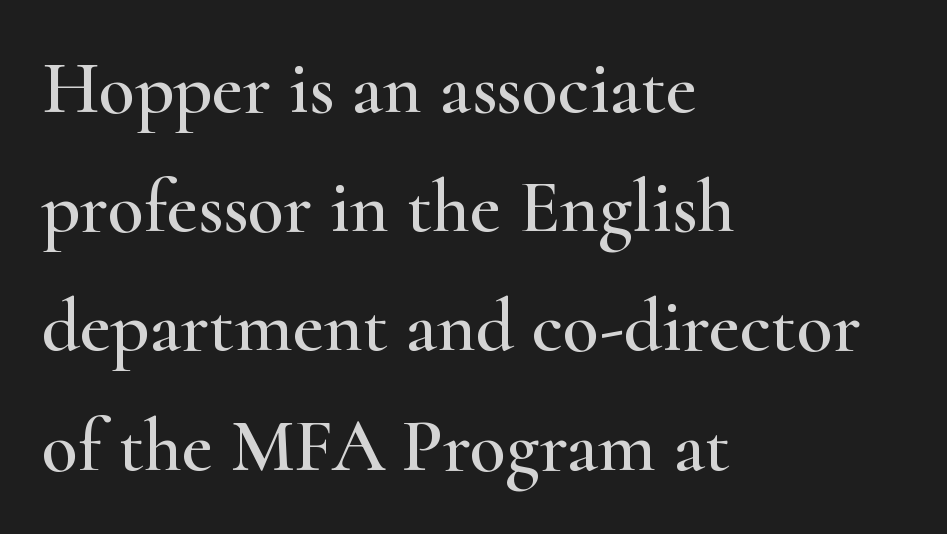
Characters remain perfectly vertical along every line. Normally led — the rows are evenly, conventionally spaced. The glyphs are unaccompanied by any horizontal stroke below them. This sample is left-justified, so line endings fall wherever the words run out. Characters follow at the spacing the type designer built in.
